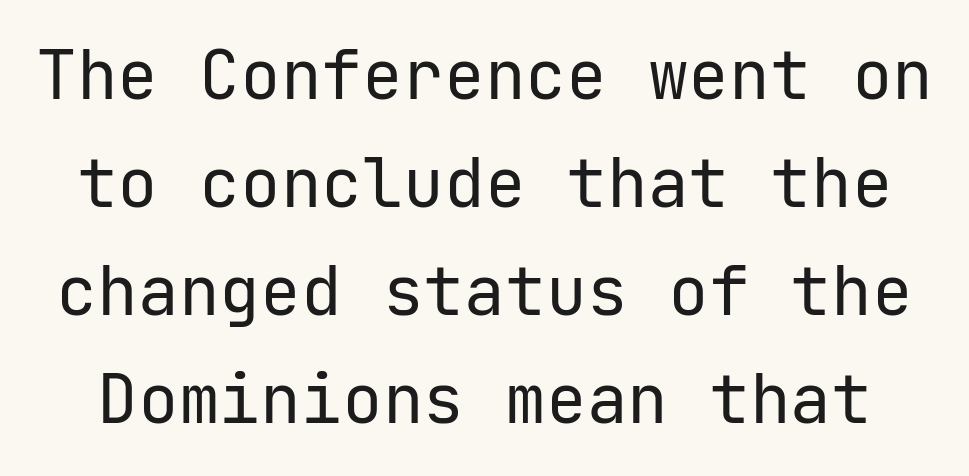
The image shows 68 px regular-weight sans-serif type, upright, monospaced; set normal line spacing (1.59x), normal letter spacing, not underlined; low stroke contrast and a medium x-height.
